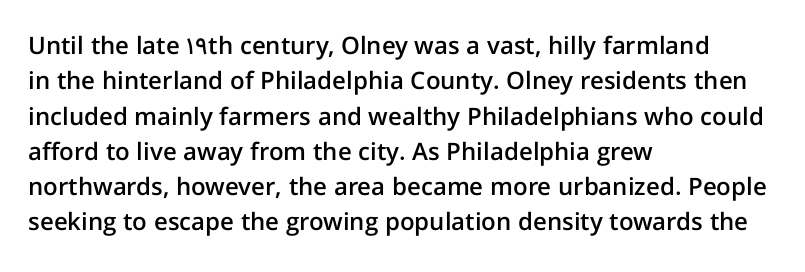
The image shows 24 px text type, upright; set left-aligned, normal line spacing (1.47x), normal letter spacing, not underlined.
